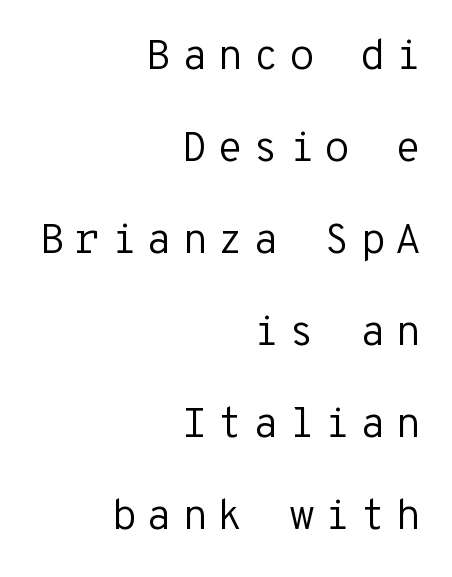
{"serif": "no", "italic": "no", "bold": "no", "weight": "regular", "width": "normal", "stroke_contrast": "low", "x_height": "medium", "monospaced": "yes", "underline": "no", "align": "right", "line_spacing": "loose", "line_spacing_ratio": 2.19, "letter_spacing": "wide", "letter_spacing_em": 0.23, "glyph_px": 42}
